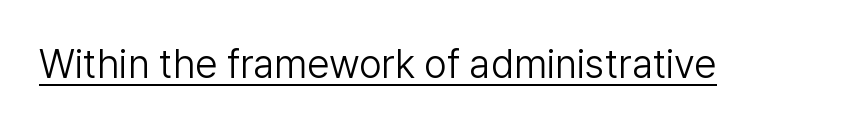
Q: Is the text bold? A: No.
Q: Is the text italic (slanted)? A: No, it is upright.
Q: Is the typeface a serif or a sans-serif typeface? A: Sans-serif.
Q: Is the text underlined? A: Yes.
Q: Is the spacing between letters normal or unusually wide? A: Normal.
Q: Width (condensed, normal, or wide)? A: Normal.
Q: Stroke contrast? A: Low.
Q: x-height? A: Medium.
Q: Monospaced? A: No.
